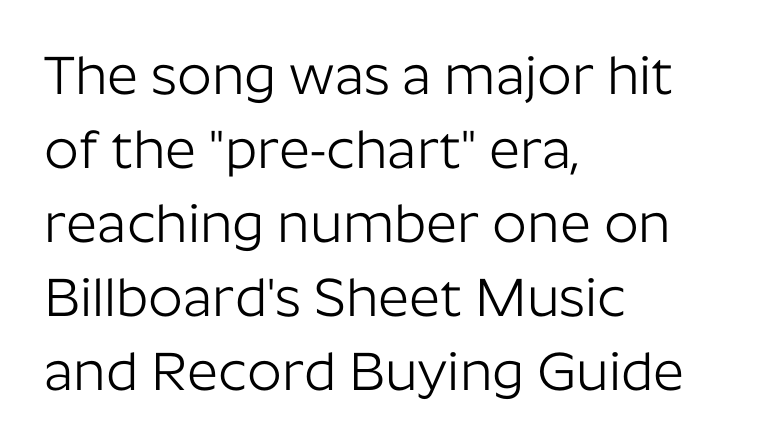
The image shows 54 px light sans-serif type, upright; set left-aligned, normal line spacing (1.37x), normal letter spacing, not underlined; low stroke contrast and a medium x-height.
